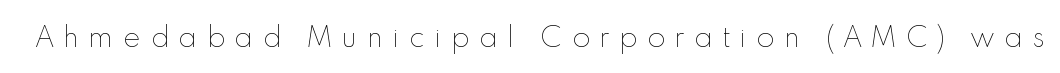
{"italic": "no", "bold": "no", "underline": "no", "letter_spacing": "wide", "letter_spacing_em": 0.38, "glyph_px": 26}
